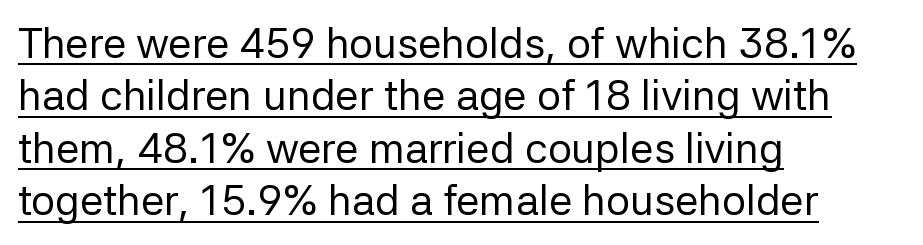
{"serif": "no", "italic": "no", "bold": "no", "weight": "regular", "width": "normal", "stroke_contrast": "low", "x_height": "medium", "monospaced": "no", "underline": "yes", "align": "left", "line_spacing": "normal", "line_spacing_ratio": 1.25, "letter_spacing": "normal", "letter_spacing_em": 0.0, "glyph_px": 42}
